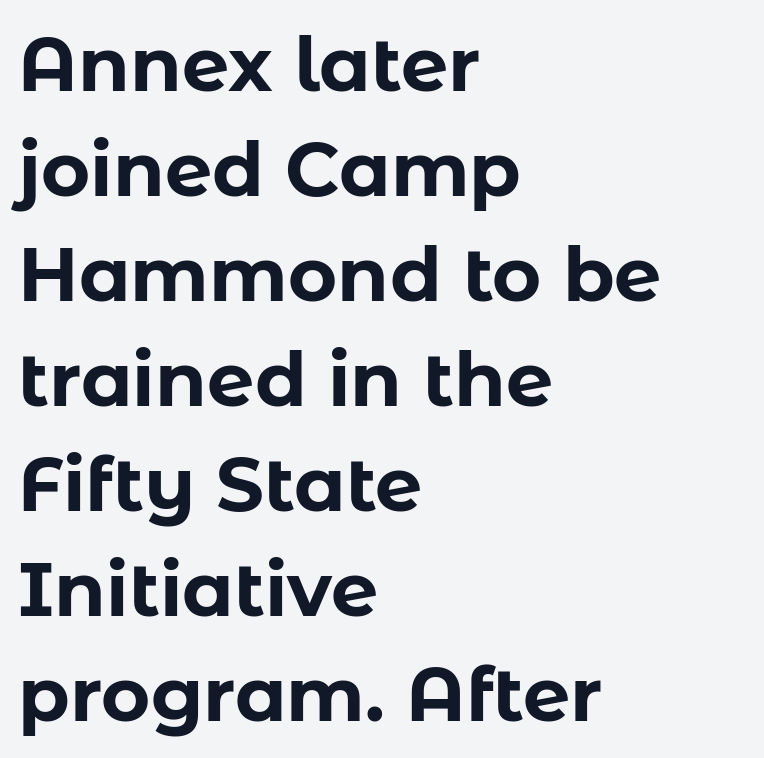
Q: Is the text bold? A: Yes.
Q: Is the text italic (slanted)? A: No, it is upright.
Q: Is the typeface a serif or a sans-serif typeface? A: Sans-serif.
Q: Is the text underlined? A: No.
Q: How is the paragraph aligned? A: Left-aligned.
Q: Is the spacing between letters normal or unusually wide? A: Normal.
Q: Is the spacing between lines tight, normal or loose? A: Normal.
Q: Width (condensed, normal, or wide)? A: Normal.
Q: Stroke contrast? A: Low.
Q: x-height? A: Medium.
Q: Monospaced? A: No.
